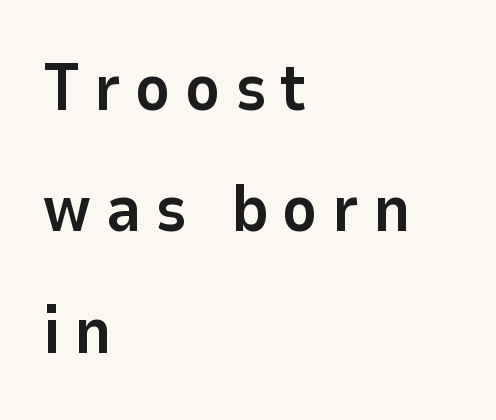
The image shows 66 px bold sans-serif type, upright; set left-aligned, line spacing 1.84x, unusually wide letter spacing (+0.21 em), not underlined; low stroke contrast and a medium x-height.
